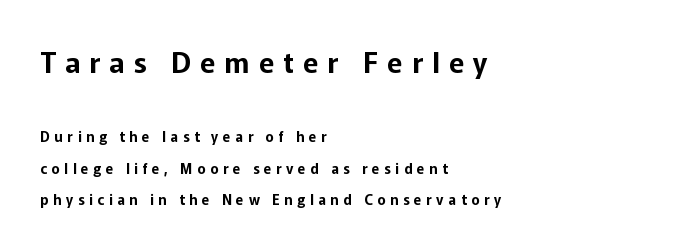
Q: Is the text italic (slanted)? A: No, it is upright.
Q: Is the typeface a serif or a sans-serif typeface? A: Sans-serif.
Q: Is the text underlined? A: No.
Q: How is the paragraph aligned? A: Left-aligned.
Q: Is the spacing between letters normal or unusually wide? A: Unusually wide.
Q: Is the spacing between lines tight, normal or loose? A: Loose.
Q: Which block of text is set in a larger size, the first (top) or the second (bottom)? A: The first (top) one.
Q: Width (condensed, normal, or wide)? A: Normal.
Q: Stroke contrast? A: Low.
Q: x-height? A: Medium.
Q: Monospaced? A: No.
